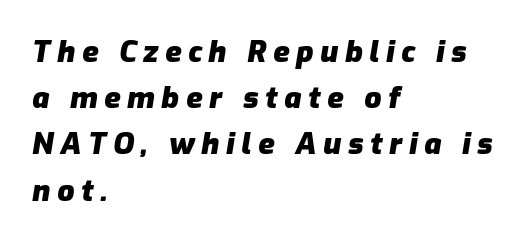
Q: Is the text bold? A: Yes.
Q: Is the text italic (slanted)? A: Yes, it leans right by about 9 degrees.
Q: Is the text underlined? A: No.
Q: How is the paragraph aligned? A: Left-aligned.
Q: Is the spacing between letters normal or unusually wide? A: Unusually wide.
Q: Is the spacing between lines tight, normal or loose? A: Normal.
Q: Width (condensed, normal, or wide)? A: Normal.
Q: Stroke contrast? A: Low.
Q: x-height? A: Medium.
Q: Monospaced? A: No.
